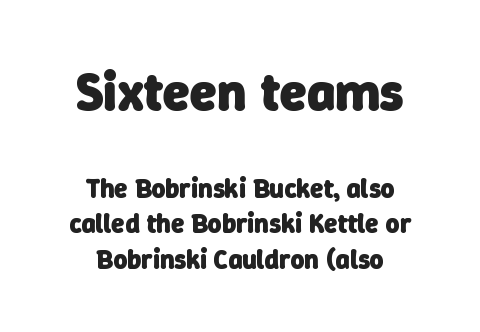
{"serif": "no", "bold": "yes", "weight": "heavy", "width": "normal", "stroke_contrast": "low", "x_height": "medium", "monospaced": "no", "underline": "no", "align": "center", "line_spacing": "normal", "line_spacing_ratio": 1.31, "letter_spacing": "normal", "letter_spacing_em": 0.0, "larger_block": "first", "size_ratio": 2.0, "glyph_px": 54}
